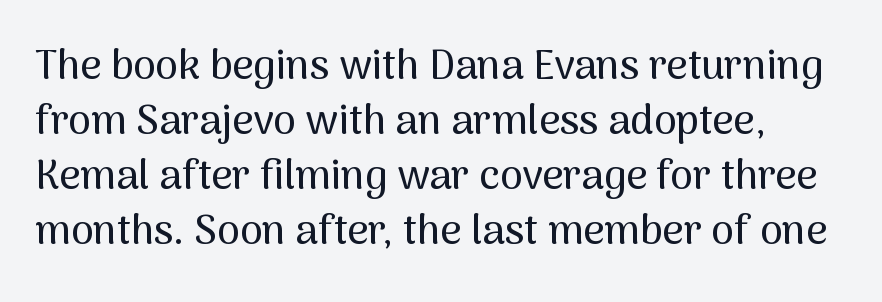
The image shows 41 px sans-serif type, upright; set normal line spacing (1.34x), normal letter spacing, not underlined; medium stroke contrast and a medium x-height.
